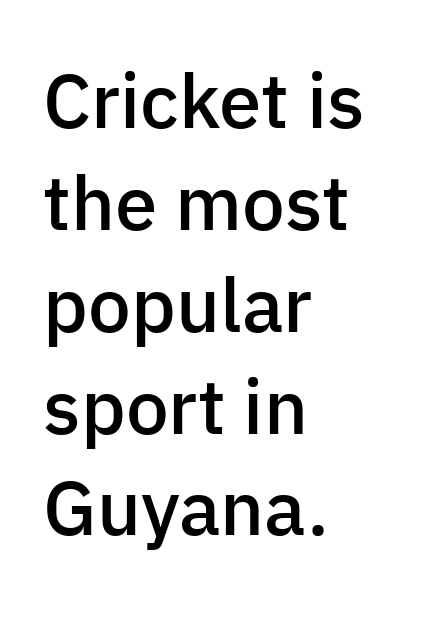
The image shows 76 px semibold sans-serif type, upright; set left-aligned, normal line spacing (1.34x), normal letter spacing, not underlined; low stroke contrast and a medium x-height.
